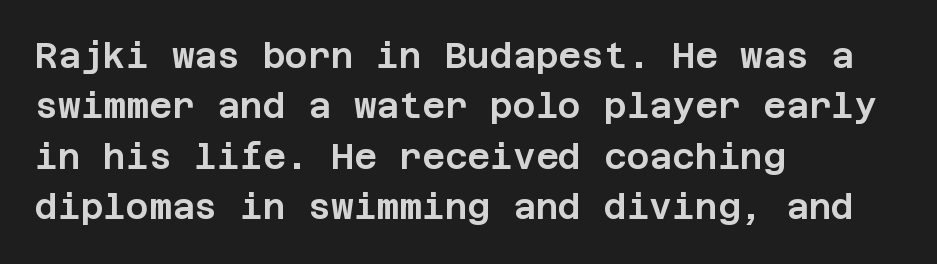
Q: Is the text italic (slanted)? A: No, it is upright.
Q: Is the typeface a serif or a sans-serif typeface? A: Sans-serif.
Q: Is the text underlined? A: No.
Q: How is the paragraph aligned? A: Left-aligned.
Q: Is the spacing between letters normal or unusually wide? A: Normal.
Q: Is the spacing between lines tight, normal or loose? A: Normal.
Q: Width (condensed, normal, or wide)? A: Normal.
Q: Stroke contrast? A: Low.
Q: x-height? A: Large.
